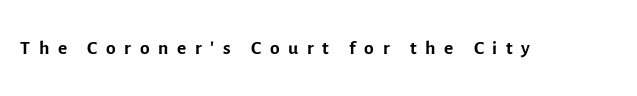
{"serif": "no", "italic": "no", "bold": "no", "weight": "regular", "width": "normal", "x_height": "medium", "monospaced": "no", "underline": "no", "letter_spacing": "wide", "letter_spacing_em": 0.31, "glyph_px": 28}
